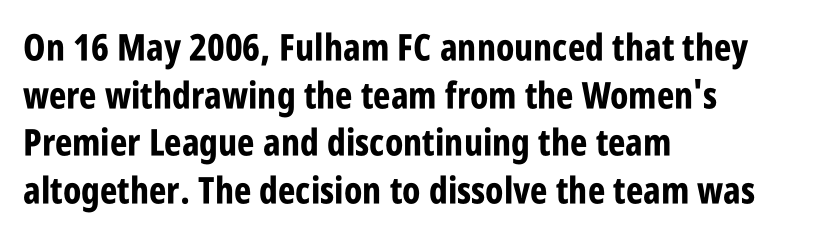
The image shows 37 px bold, condensed sans-serif type, upright; set left-aligned, normal line spacing (1.29x), normal letter spacing, not underlined; low stroke contrast and a large x-height.
